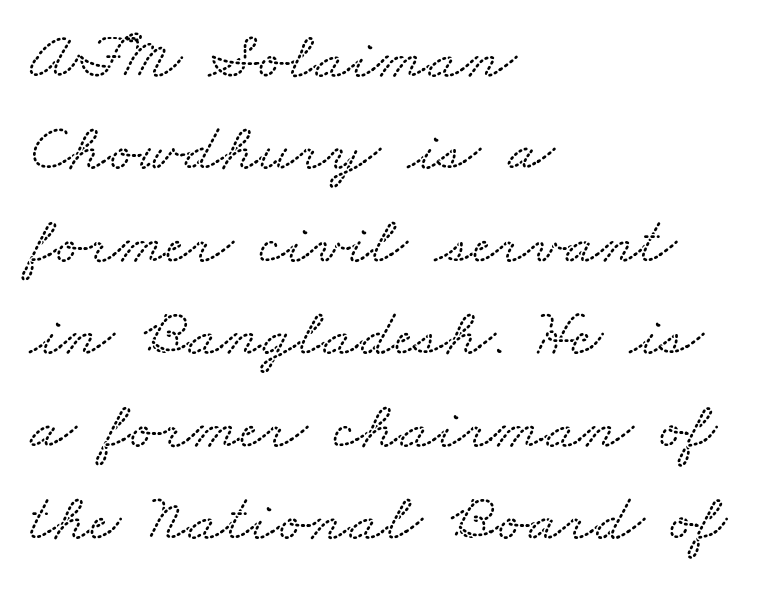
Is the letter spacing exaggerated? No — it looks like the ordinary default. Honestly, there is no underline to notice here at all. If you measured baseline to baseline, you'd find a middling distance. Type style note: has serifs. The lines in this sample share a left origin and differ only in where they stop. The letters advance in unequal steps, a hallmark of proportional type.
